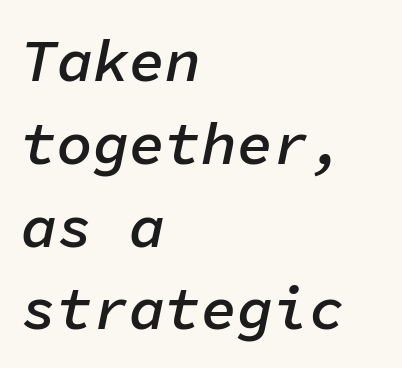
The rendering applies a slant to the glyphs. Looks like terminal output: every glyph gets an equal slot. The rag falls on the right side of this text block. Only glyphs here, with clear space below each row. I'd describe the lettering as semibold — firm but not a full bold. Standard letterfit; no display-style spreading of the glyphs.
